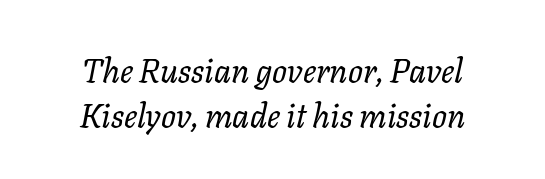
{"italic": "yes", "lean": "right", "slant_degrees": 11, "bold": "no", "weight": "regular", "width": "normal", "stroke_contrast": "low", "x_height": "medium", "monospaced": "no", "underline": "no", "align": "center", "line_spacing": "normal", "line_spacing_ratio": 1.35, "letter_spacing": "normal", "letter_spacing_em": 0.0, "glyph_px": 33}
